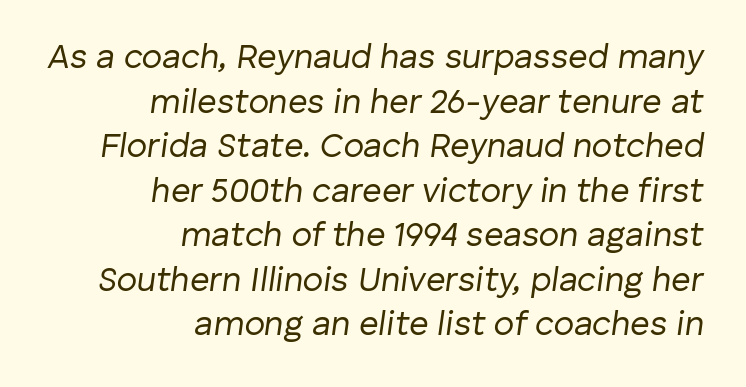
{"italic": "yes", "lean": "right", "slant_degrees": 8, "bold": "no", "weight": "regular", "width": "normal", "stroke_contrast": "low", "x_height": "medium", "monospaced": "no", "underline": "no", "align": "right", "line_spacing": "normal", "line_spacing_ratio": 1.31, "letter_spacing": "normal", "letter_spacing_em": 0.0, "glyph_px": 34}
